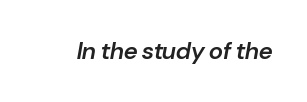
Q: Is the text bold? A: Semi-bold.
Q: Is the text italic (slanted)? A: Yes, it leans right by about 10 degrees.
Q: Is the text underlined? A: No.
Q: Is the spacing between letters normal or unusually wide? A: Normal.
